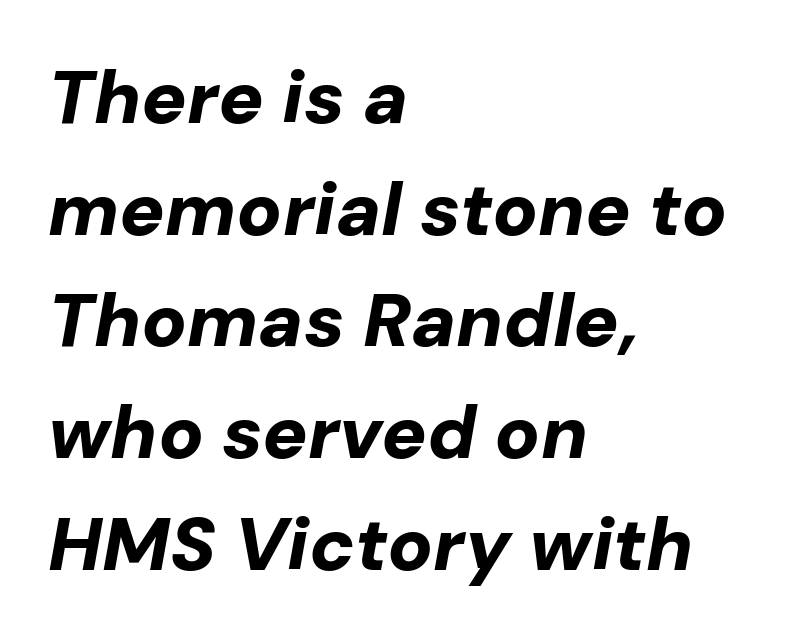
Q: Is the text bold? A: Yes.
Q: Is the text italic (slanted)? A: Yes, it leans right by about 10 degrees.
Q: Is the text underlined? A: No.
Q: How is the paragraph aligned? A: Left-aligned.
Q: Is the spacing between letters normal or unusually wide? A: Normal.
Q: Is the spacing between lines tight, normal or loose? A: Normal.
Q: Width (condensed, normal, or wide)? A: Normal.
Q: Stroke contrast? A: Low.
Q: x-height? A: Medium.
Q: Monospaced? A: No.
